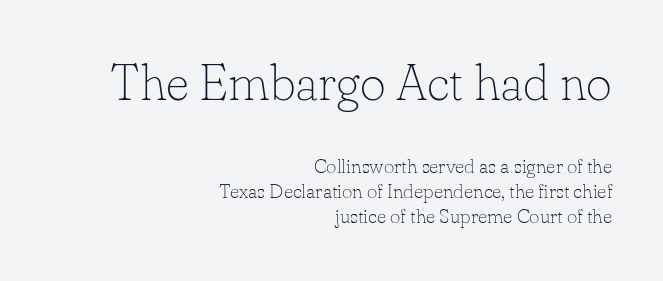
Q: Is the text bold? A: No.
Q: Is the text italic (slanted)? A: No, it is upright.
Q: Is the typeface a serif or a sans-serif typeface? A: Serif.
Q: Is the text underlined? A: No.
Q: How is the paragraph aligned? A: Right-aligned.
Q: Is the spacing between letters normal or unusually wide? A: Normal.
Q: Is the spacing between lines tight, normal or loose? A: Normal.
Q: Which block of text is set in a larger size, the first (top) or the second (bottom)? A: The first (top) one.
Q: Width (condensed, normal, or wide)? A: Normal.
Q: Stroke contrast? A: Low.
Q: x-height? A: Small.
Q: Monospaced? A: No.
